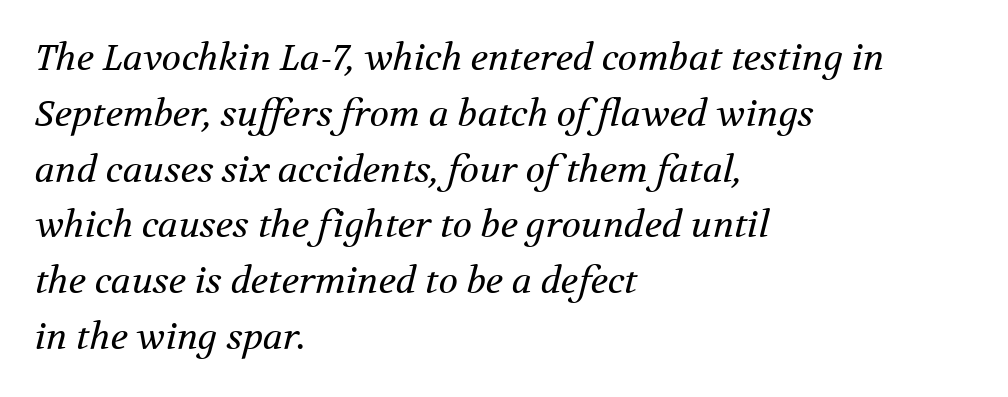
The image shows 36 px regular-weight serif type, italic (leaning right); set left-aligned, normal line spacing (1.55x), normal letter spacing, not underlined; medium stroke contrast and a medium x-height.
